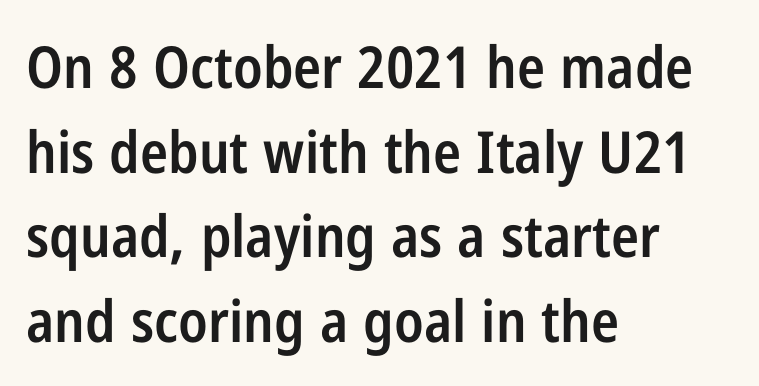
These lines are rendered in a variable-pitch font. If you measured baseline to baseline, you'd find a middling distance. Line starts are locked; line ends wander. A typesetter would call this zero additional tracking.
